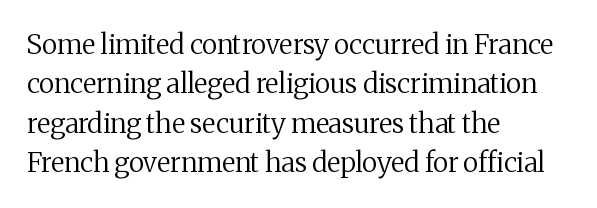
Quick note: not italic, upright. Is the stroke heavy? The answer is a plain regular-or-lighter. The setting favours the left margin, as ordinary paragraphs usually do. Has an underline been added? It has not. Tracking here is standard; glyphs follow each other at the usual distance. Line spacing here is normal.
